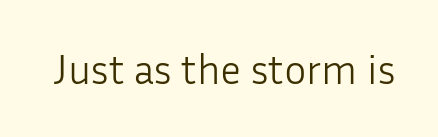
{"serif": "no", "italic": "no", "bold": "no", "weight": "light", "width": "normal", "stroke_contrast": "low", "x_height": "medium", "monospaced": "no", "underline": "no", "letter_spacing": "normal", "letter_spacing_em": 0.0, "glyph_px": 42}
